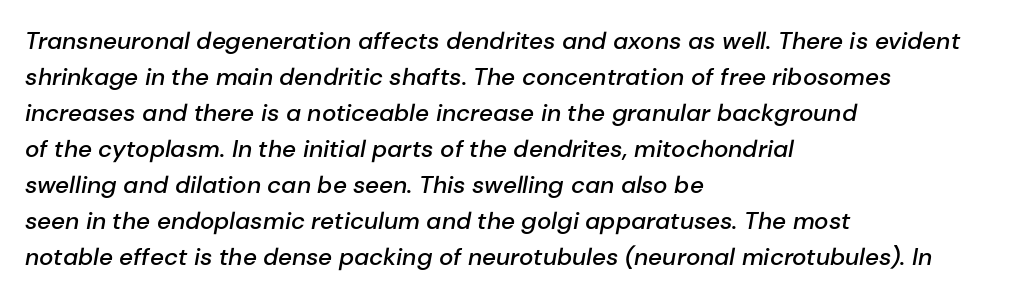
All the whitespace from short lines collects on the right. Nobody drew a line under any word here. In terms of posture, this sample is oblique. Regular leading. The passage shown is semibold, sitting just below true bold. The line texture is even and compact thanks to regular tracking.
